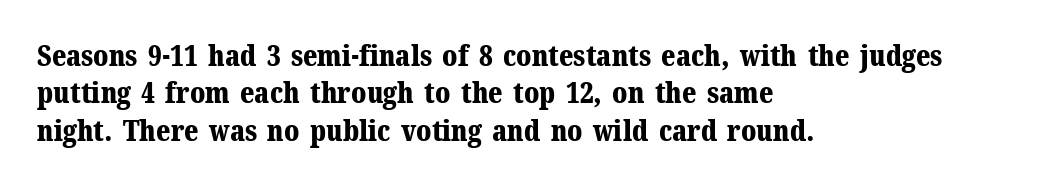
Underline: absent. Type style note: has serifs. Emphasis by weight is at full strength: bold. These lines keep a tight, regular rhythm from letter to letter. Which margin do the lines hug? The left one — the right edge is uneven. What's the leading like? Ordinary, nothing unusual.
